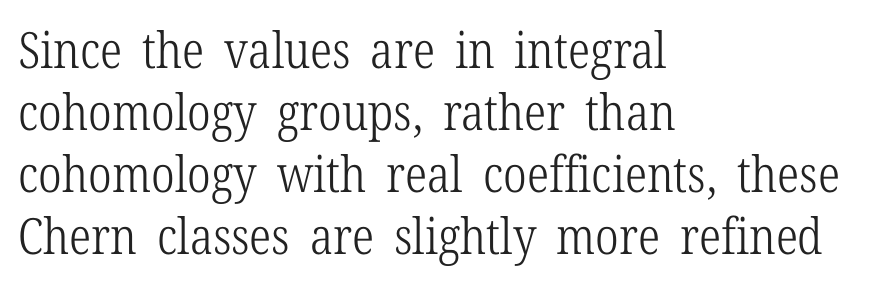
The letterforms sit at book weight or below. Nobody touched the tracking dial on this one. These lines stack with their left ends in a neat column. Quick note: not italic, upright. Check where the strokes stop: tiny serifs finish them off. Anything drawn beneath the words? Only blank space.
